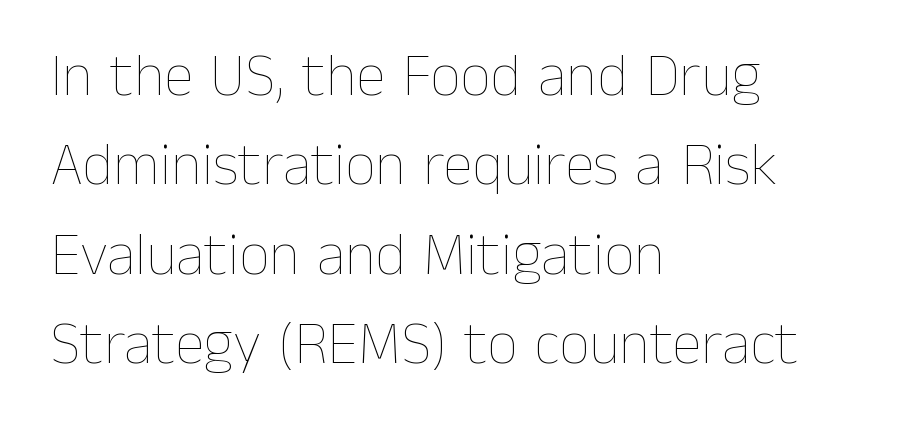
The image shows 60 px thin type, upright; set left-aligned, normal line spacing (1.49x), normal letter spacing, not underlined; low stroke contrast and a medium x-height.
